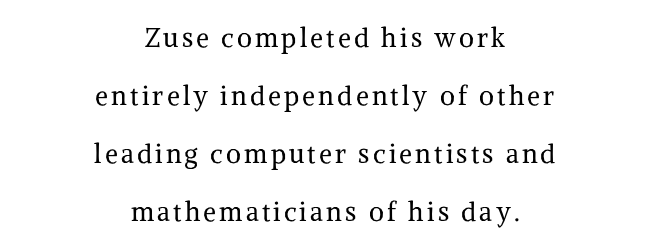
The font sits on the lighter half of the weight spectrum, regular included. Posture: vertical. One glance says open: line gaps are wider than usual. The compositor balanced each line on the midline. A clean baseline with only descenders dipping below it.
